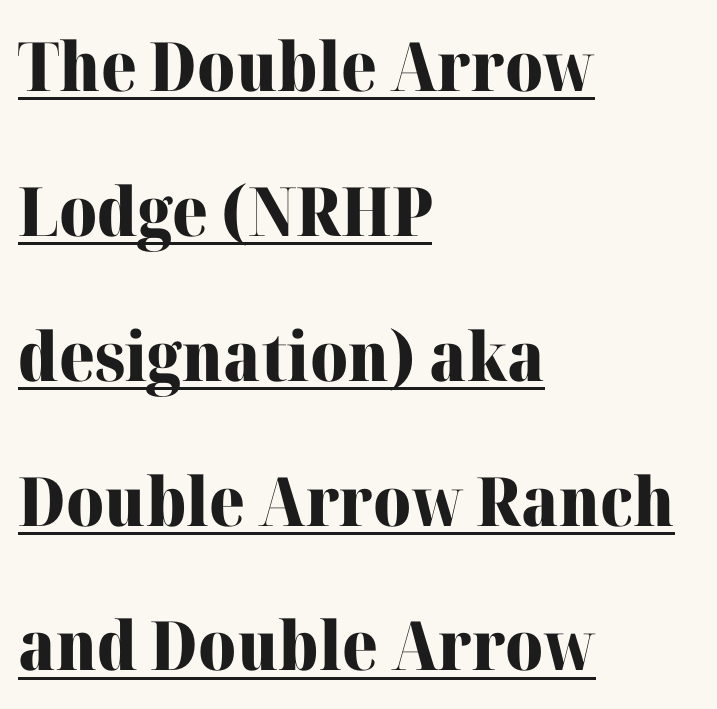
The image shows 68 px heavy serif type, upright; set left-aligned, loose line spacing (2.13x), normal letter spacing, underlined; high stroke contrast and a medium x-height.
